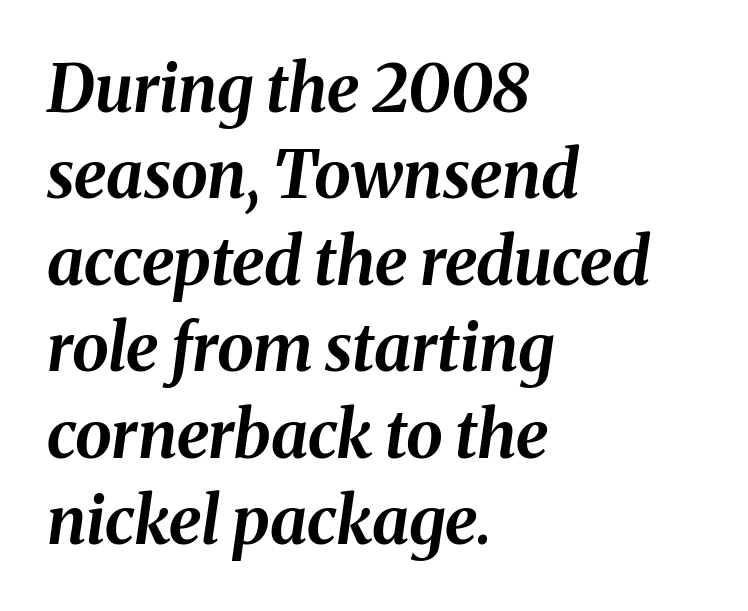
Q: Is the text bold? A: Yes.
Q: Is the text italic (slanted)? A: Yes, it leans right by about 8 degrees.
Q: Is the text underlined? A: No.
Q: How is the paragraph aligned? A: Left-aligned.
Q: Is the spacing between letters normal or unusually wide? A: Normal.
Q: Is the spacing between lines tight, normal or loose? A: Normal.
Q: Width (condensed, normal, or wide)? A: Normal.
Q: Stroke contrast? A: Medium.
Q: x-height? A: Medium.
Q: Monospaced? A: No.
